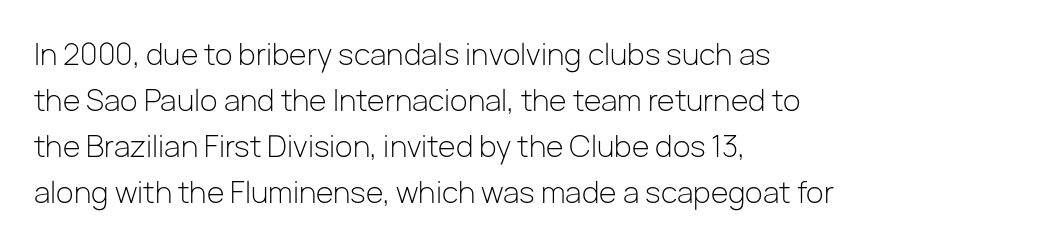
The image shows 29 px light sans-serif type, upright; set left-aligned, normal line spacing (1.59x), normal letter spacing, not underlined; low stroke contrast and a medium x-height.
